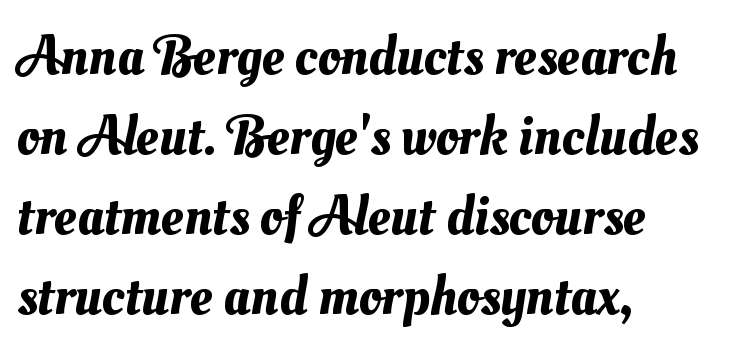
The image shows 56 px text type; set left-aligned, normal line spacing (1.43x), normal letter spacing, not underlined; medium stroke contrast and a small x-height.
